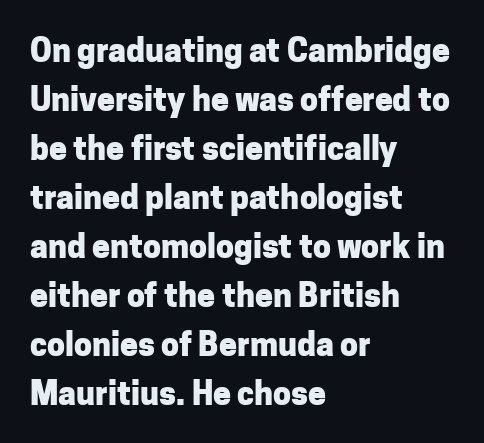
I'd call this a sans setting — the letters go barefoot. A typesetter would call this zero additional tracking. These lines are rendered in a variable-pitch font. These lines stack with their left ends in a neat column.
